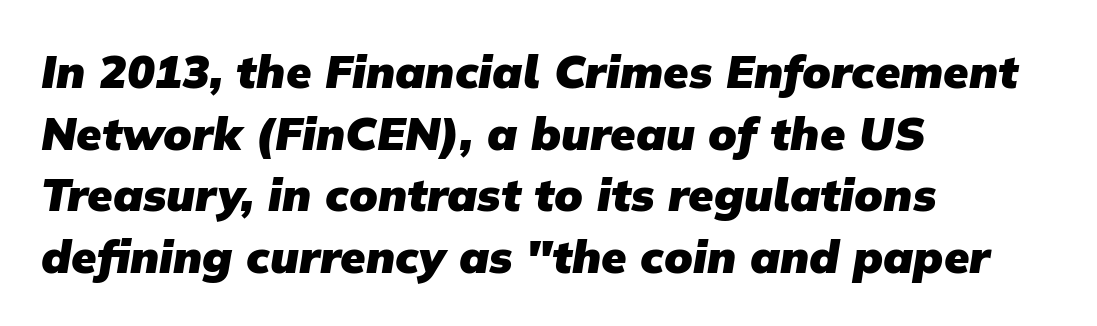
The image shows 46 px heavy sans-serif type; set left-aligned, normal line spacing (1.34x), normal letter spacing, not underlined; low stroke contrast and a medium x-height.
